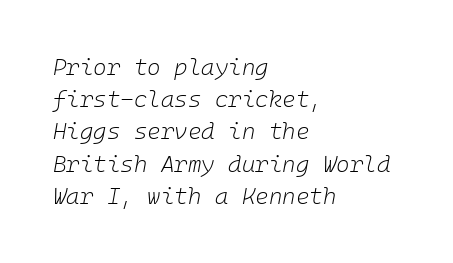
The image shows 23 px text type, italic (leaning right); set left-aligned, normal line spacing (1.4x), normal letter spacing, not underlined.
